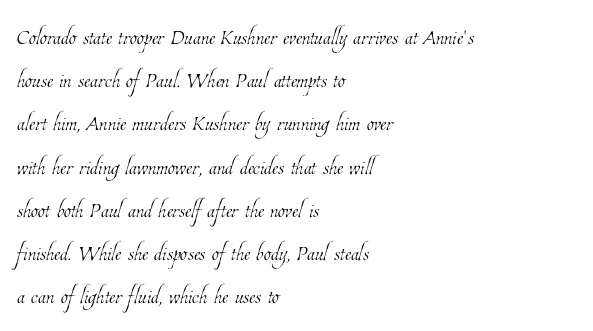
Summary of vertical rhythm: regular, with standard interline spacing. Here the glyphs are tracked normally, forming tight word shapes. Underline: absent. Is this a fixed-width face? No — the glyphs have proportional, varying widths.
